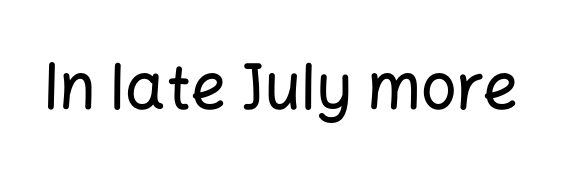
Q: Is the text italic (slanted)? A: No, it is upright.
Q: Is the typeface a serif or a sans-serif typeface? A: Sans-serif.
Q: Is the text underlined? A: No.
Q: Is the spacing between letters normal or unusually wide? A: Normal.
Q: Width (condensed, normal, or wide)? A: Normal.
Q: Stroke contrast? A: Low.
Q: x-height? A: Medium.
Q: Monospaced? A: No.
